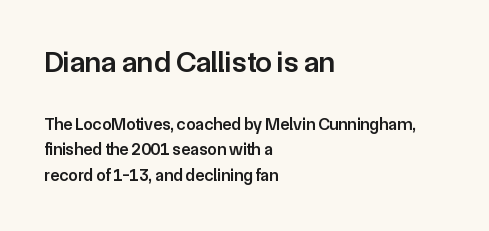
The image shows 30 px semibold sans-serif type, upright; set left-aligned, normal line spacing (1.52x), normal letter spacing, not underlined; the first (top) block is 1.76x larger; low stroke contrast and a medium x-height.
